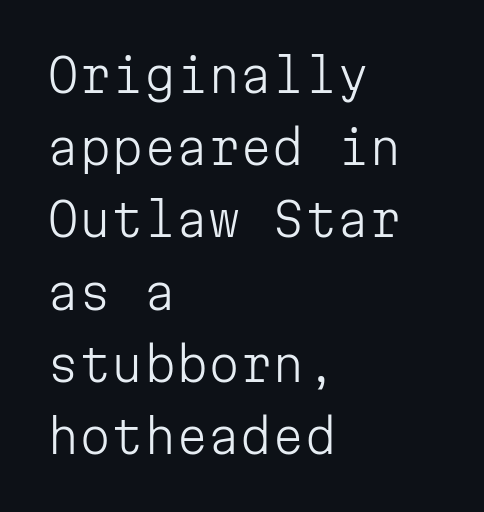
{"serif": "no", "italic": "no", "bold": "no", "weight": "light", "width": "normal", "stroke_contrast": "low", "x_height": "medium", "monospaced": "yes", "underline": "no", "align": "left", "line_spacing": "normal", "line_spacing_ratio": 1.57, "letter_spacing": "normal", "letter_spacing_em": 0.0, "glyph_px": 46}
